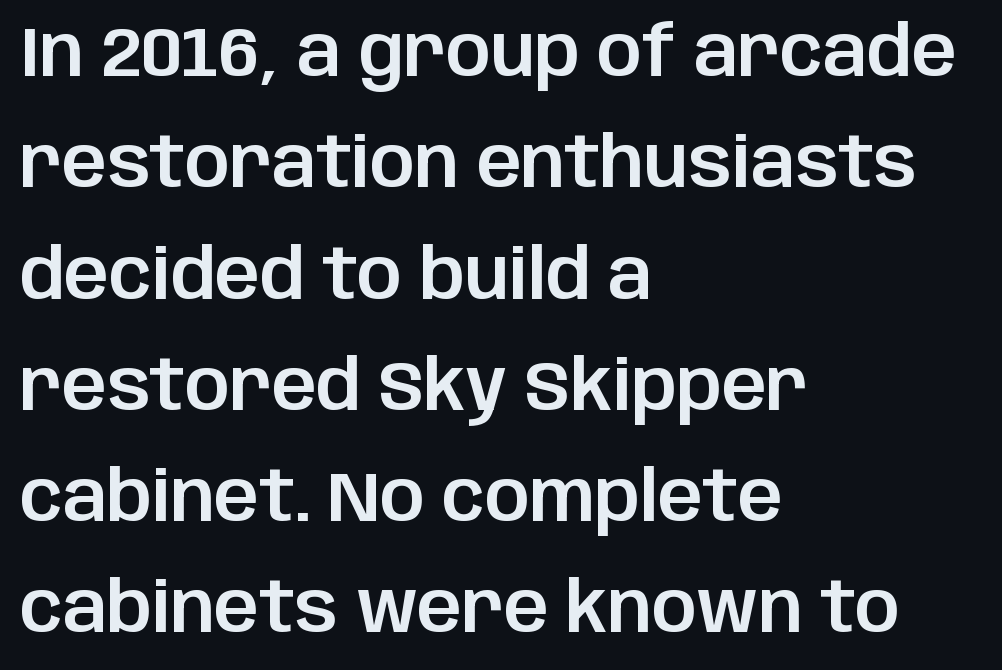
{"serif": "no", "italic": "no", "width": "normal", "stroke_contrast": "low", "x_height": "large", "monospaced": "no", "underline": "no", "align": "left", "line_spacing": "normal", "line_spacing_ratio": 1.59, "letter_spacing": "normal", "letter_spacing_em": 0.0, "glyph_px": 70}
